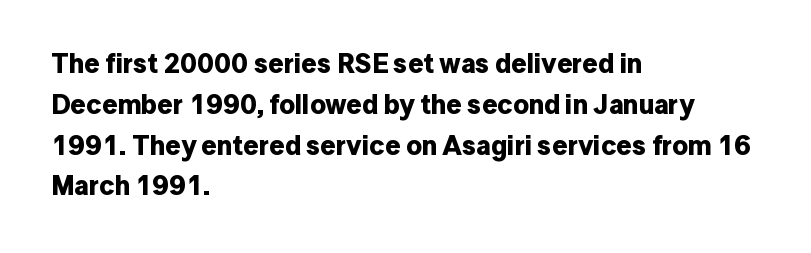
{"italic": "no", "bold": "yes", "underline": "no", "align": "left", "line_spacing": "normal", "line_spacing_ratio": 1.51, "letter_spacing": "normal", "letter_spacing_em": 0.0, "glyph_px": 27}
